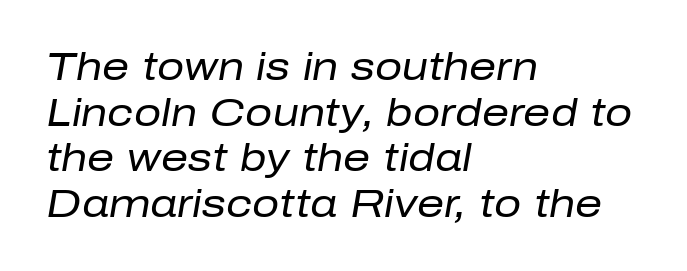
Rendered with sloped, italic letterforms. The lines are quadded left. There is no visible air inserted between adjacent glyphs. The words here are not underlined.
